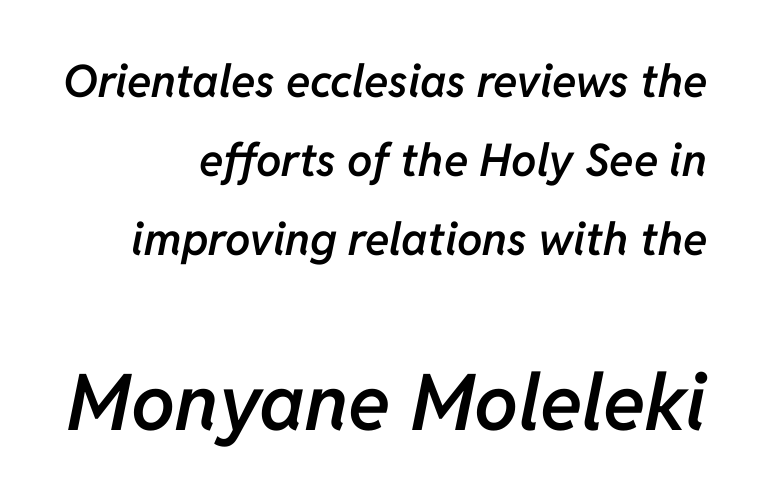
The image shows 78 px semibold type, italic (leaning right); set right-aligned, line spacing 1.76x, normal letter spacing, not underlined; the second (bottom) block is 1.73x larger; low stroke contrast and a medium x-height.
